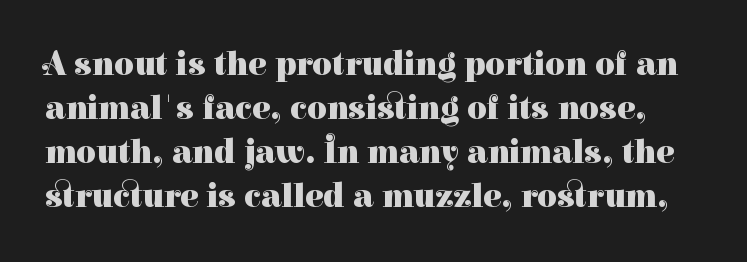
Here the designer chose a conventional face with non-uniform glyph widths. Compared with typical body copy, the letter spacing here is the same. Classification — serif. Regarding leading, the lines here are spaced in the standard way. Notice how the stems are strictly vertical — no italics here. I'd describe the lettering as bold — thick and assertive.
